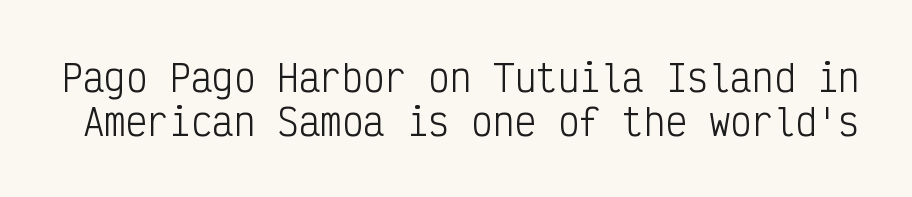
The rendering uses typewriter-style spacing with identical character cells. Observe the absence of serifs on each vertical stroke in this sample. A clean baseline with only descenders dipping below it. Is the type heavy? It reads as light-to-regular instead. Default kerning and tracking; the words read as compact shapes. This sample uses an upright cut, with every glyph sitting square on the baseline.
